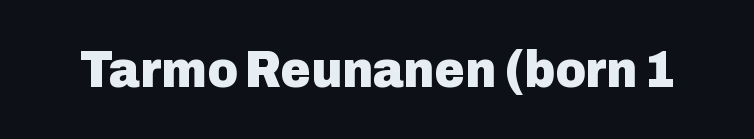
Plain, unruled lines of type. Proportional: the letters do not fall into vertical columns. Note: no serifs on the glyphs. How are the letters spaced? Ordinarily, with no added tracking. In terms of posture, this sample is upright. Thick stems and heavy bowls — unmistakably bold.
